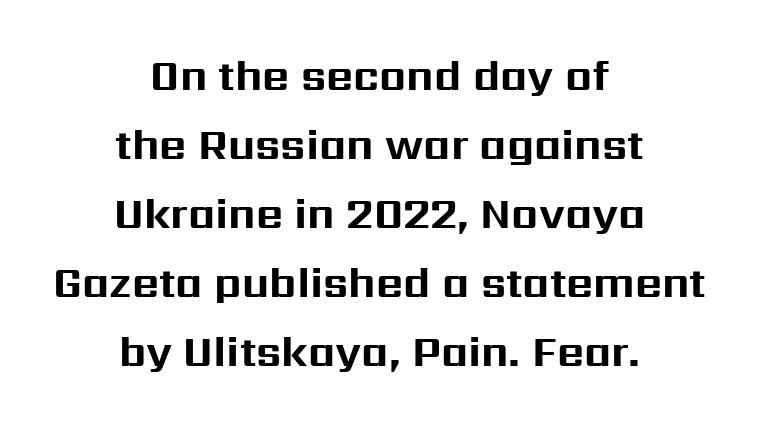
The image shows 42 px bold sans-serif type, upright; set centered, normal line spacing (1.64x), normal letter spacing, not underlined; medium stroke contrast and a medium x-height.
